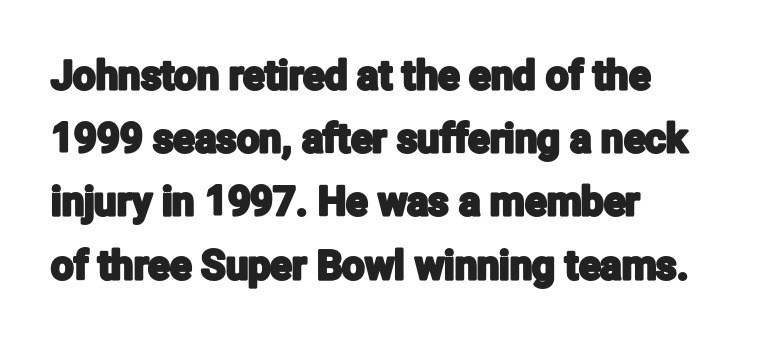
The image shows 40 px condensed sans-serif type, upright; set left-aligned, normal line spacing (1.58x), normal letter spacing, not underlined; low stroke contrast and a medium x-height.
